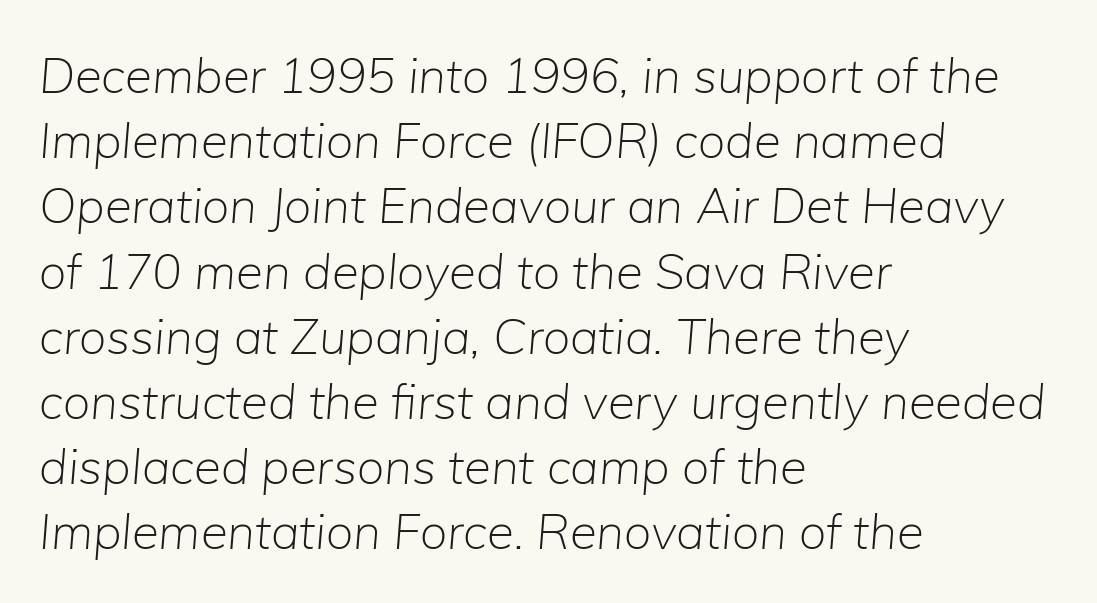
{"italic": "yes", "lean": "right", "slant_degrees": 5, "bold": "no", "weight": "light", "width": "normal", "stroke_contrast": "low", "x_height": "medium", "monospaced": "no", "underline": "no", "align": "left", "line_spacing": "normal", "line_spacing_ratio": 1.33, "letter_spacing": "normal", "letter_spacing_em": 0.0, "glyph_px": 49}
